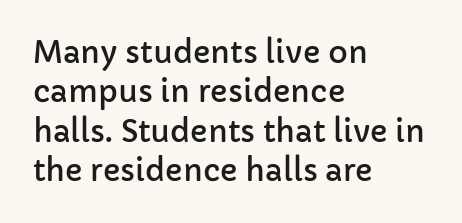
The image shows 30 px sans-serif type, upright; set left-aligned, normal line spacing (1.31x), normal letter spacing, not underlined; low stroke contrast and a medium x-height.
